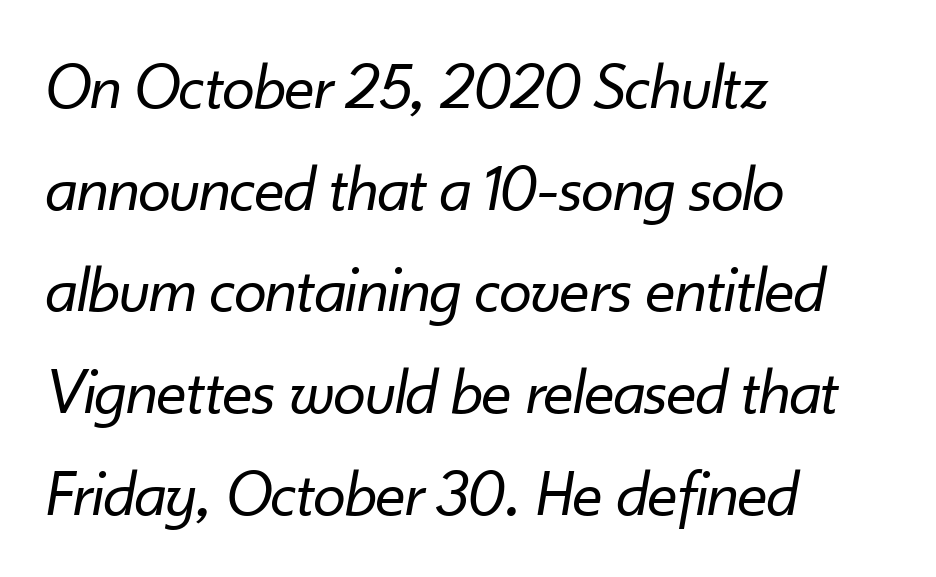
The image shows 66 px regular-weight type, italic (leaning right); set left-aligned, normal line spacing (1.54x), normal letter spacing, not underlined; low stroke contrast and a small x-height.
